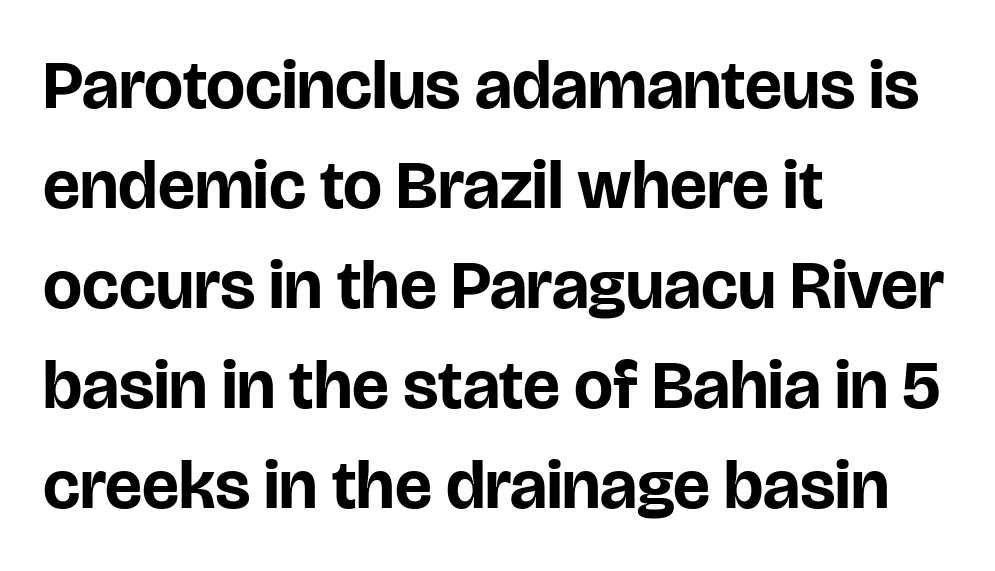
Q: Is the text bold? A: Yes.
Q: Is the text italic (slanted)? A: No, it is upright.
Q: Is the typeface a serif or a sans-serif typeface? A: Sans-serif.
Q: Is the text underlined? A: No.
Q: How is the paragraph aligned? A: Left-aligned.
Q: Is the spacing between letters normal or unusually wide? A: Normal.
Q: Is the spacing between lines tight, normal or loose? A: Normal.
Q: Width (condensed, normal, or wide)? A: Normal.
Q: Stroke contrast? A: Low.
Q: x-height? A: Large.
Q: Monospaced? A: No.
